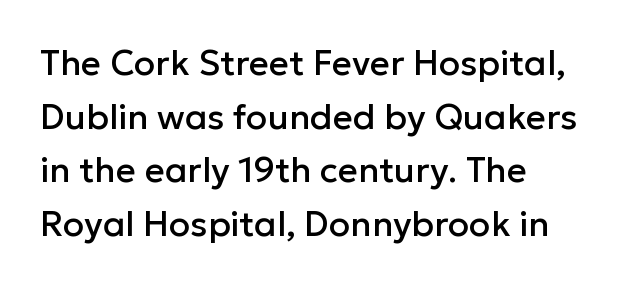
These lines sit exactly where default settings would place them. The letterforms sit shoulder to shoulder at normal distance. Think of a printed novel: that variable character pitch is what you see here. Posture: upright roman. The area under the type is left untouched.
